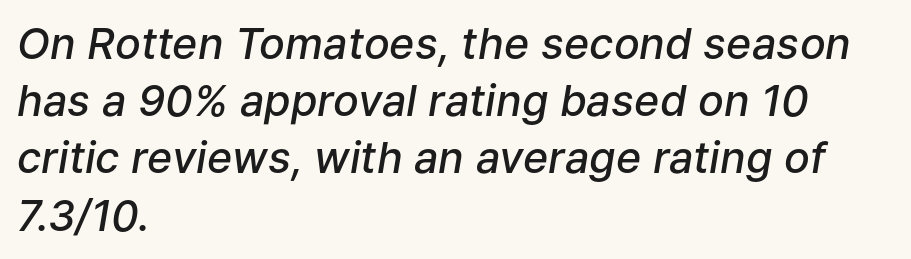
{"italic": "yes", "lean": "right", "slant_degrees": 9, "bold": "semi", "weight": "semibold", "width": "normal", "stroke_contrast": "low", "x_height": "medium", "monospaced": "no", "underline": "no", "align": "left", "line_spacing": "normal", "line_spacing_ratio": 1.33, "letter_spacing": "normal", "letter_spacing_em": 0.0, "glyph_px": 43}
